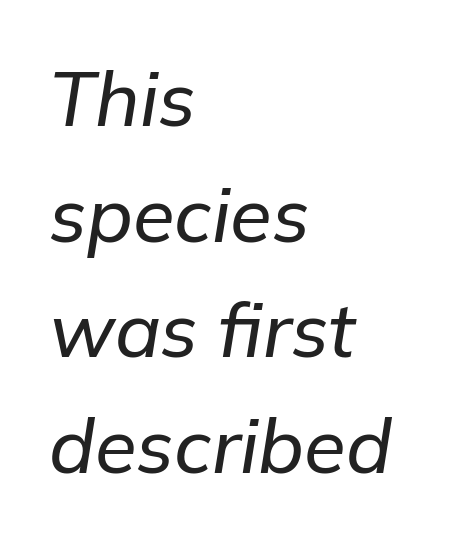
Q: Is the text italic (slanted)? A: Yes, it leans right by about 9 degrees.
Q: Is the text underlined? A: No.
Q: How is the paragraph aligned? A: Left-aligned.
Q: Is the spacing between letters normal or unusually wide? A: Normal.
Q: Is the spacing between lines tight, normal or loose? A: Normal.
Q: Width (condensed, normal, or wide)? A: Normal.
Q: Stroke contrast? A: Low.
Q: x-height? A: Medium.
Q: Monospaced? A: No.
